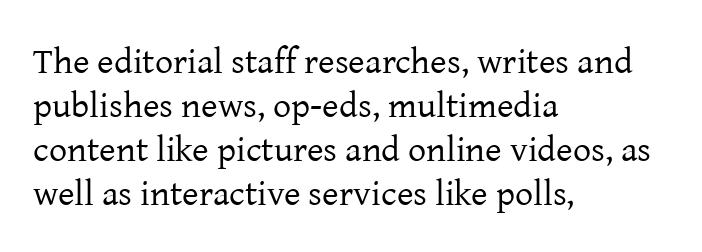
The characters are drawn with everyday or finer stroke widths. Does the lettering tilt? It doesn't — this is upright. Do the characters align in a grid? No, the font is proportional. Typeset ragged right — the left edge is the straight one. Check under the words: just untouched page. The type is set solid horizontally, with unmodified tracking.
